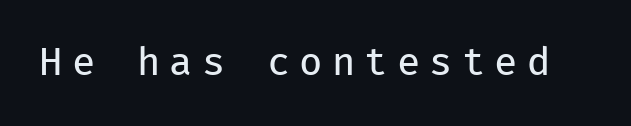
Q: Is the text bold? A: No.
Q: Is the text italic (slanted)? A: No, it is upright.
Q: Is the typeface a serif or a sans-serif typeface? A: Sans-serif.
Q: Is the text underlined? A: No.
Q: Is the spacing between letters normal or unusually wide? A: Unusually wide.
Q: Width (condensed, normal, or wide)? A: Normal.
Q: Stroke contrast? A: Low.
Q: x-height? A: Medium.
Q: Monospaced? A: Yes.
